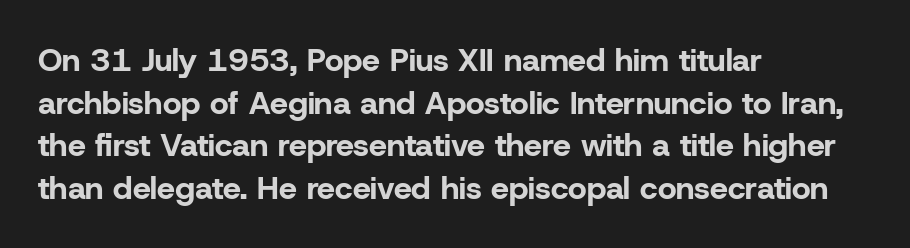
Q: Is the text bold? A: Yes.
Q: Is the text italic (slanted)? A: No, it is upright.
Q: Is the typeface a serif or a sans-serif typeface? A: Sans-serif.
Q: Is the text underlined? A: No.
Q: How is the paragraph aligned? A: Left-aligned.
Q: Is the spacing between letters normal or unusually wide? A: Normal.
Q: Is the spacing between lines tight, normal or loose? A: Normal.
Q: Width (condensed, normal, or wide)? A: Normal.
Q: Stroke contrast? A: Low.
Q: x-height? A: Medium.
Q: Monospaced? A: No.
